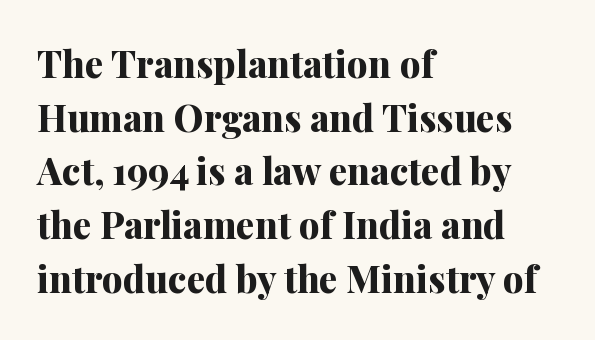
The image shows 37 px bold serif type, upright; set left-aligned, normal line spacing (1.45x), normal letter spacing, not underlined; medium stroke contrast and a medium x-height.
